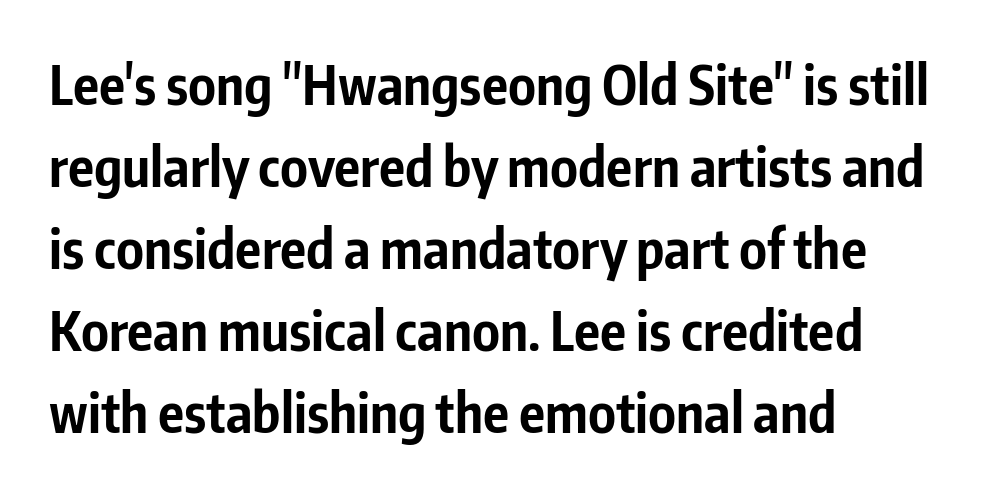
The image shows 54 px bold, condensed sans-serif type, upright; set left-aligned, normal line spacing (1.52x), normal letter spacing, not underlined; low stroke contrast and a medium x-height.
